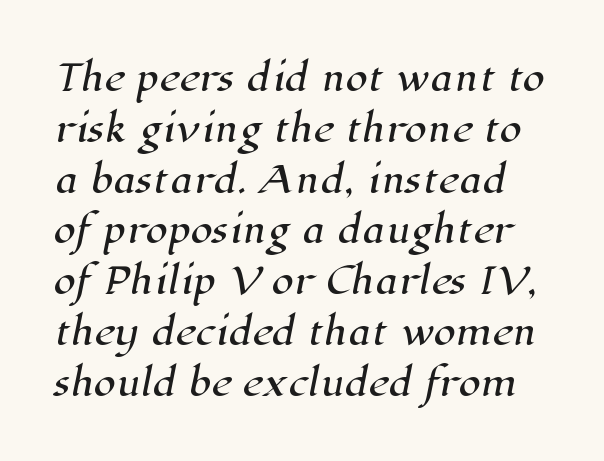
{"serif": "yes", "width": "normal", "stroke_contrast": "high", "x_height": "medium", "monospaced": "no", "underline": "no", "line_spacing": "normal", "line_spacing_ratio": 1.41, "letter_spacing": "normal", "letter_spacing_em": 0.0, "glyph_px": 36}
